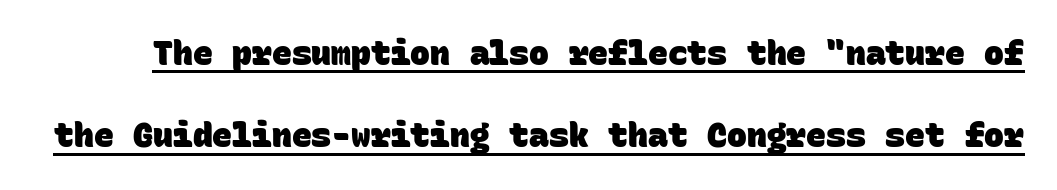
Is this a fixed-width face? Yes — each glyph sits in an identical cell. A typesetter would label this face a sans. Like a heading marked for emphasis, these lines bear an underscore. Look at the tracking — it's just the regular setting, nothing added. In terms of weight, the rendering is a true, heavy bold.
